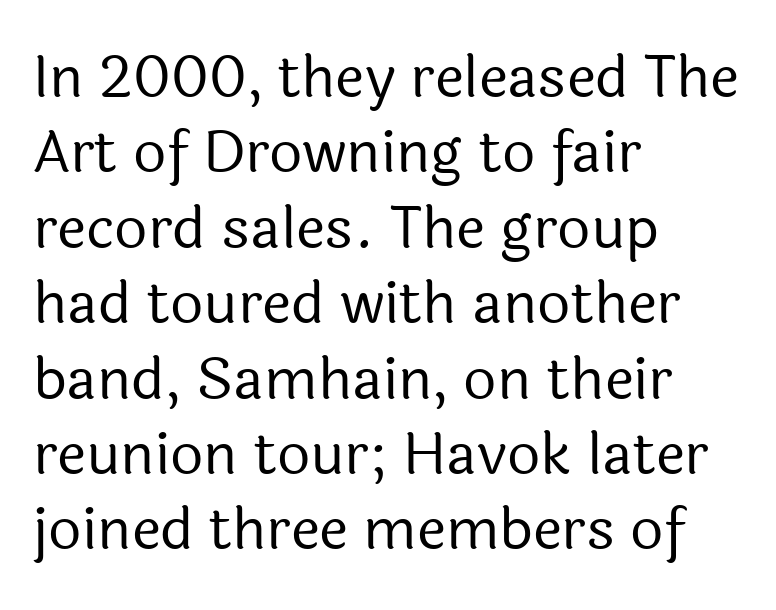
Q: Is the text bold? A: No.
Q: Is the text italic (slanted)? A: No, it is upright.
Q: Is the typeface a serif or a sans-serif typeface? A: Sans-serif.
Q: Is the text underlined? A: No.
Q: How is the paragraph aligned? A: Left-aligned.
Q: Is the spacing between letters normal or unusually wide? A: Normal.
Q: Is the spacing between lines tight, normal or loose? A: Normal.
Q: Width (condensed, normal, or wide)? A: Normal.
Q: x-height? A: Medium.
Q: Monospaced? A: No.
